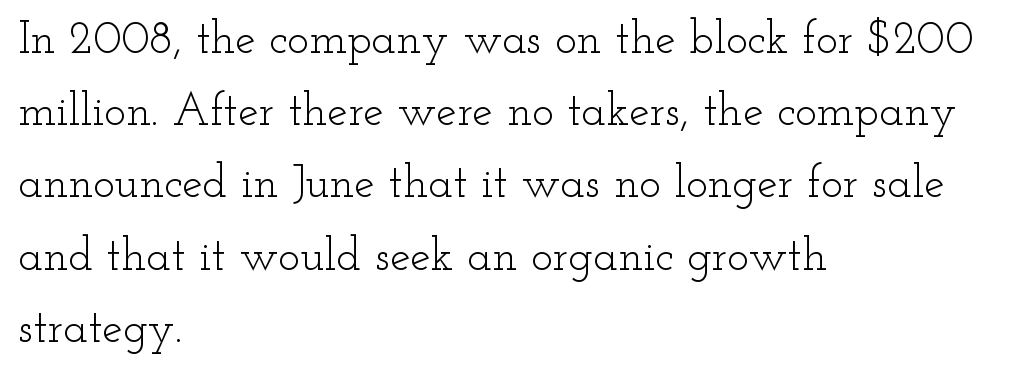
The image shows 46 px light, wide serif type, upright; set left-aligned, normal line spacing (1.57x), normal letter spacing, not underlined; low stroke contrast and a small x-height.
